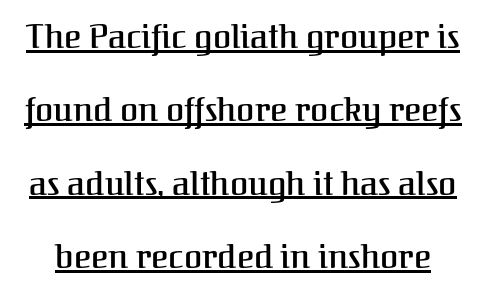
Here the designer chose a conventional face with non-uniform glyph widths. How are the letters spaced? Ordinarily, with no added tracking. Whoever set this chose breathing room over compactness in the vertical rhythm. The axis of the letterforms is exactly vertical.
